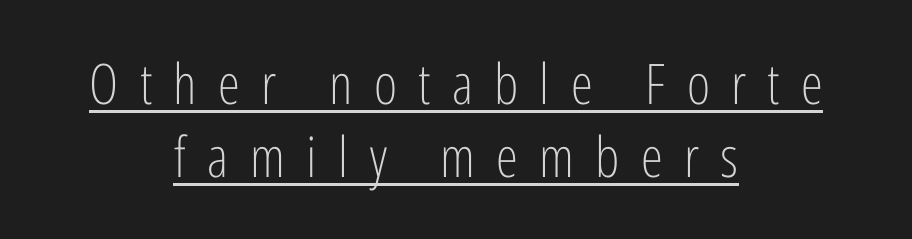
Proportional: the letters do not fall into vertical columns. The typesetting does not lean heavy: it is not bold. Characters remain perfectly vertical along every line. Type style note: lacks serifs. Has an underline been added? It has. The lines sit at an ordinary, default distance from one another.
